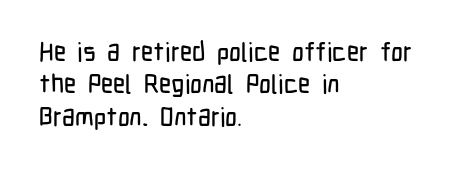
These lines sit exactly where default settings would place them. The letters stand upright; this is a roman face. Typeset ragged right — the left edge is the straight one. Just letters on the line, the space beneath them empty. Caption: standard tracking, unaltered.
